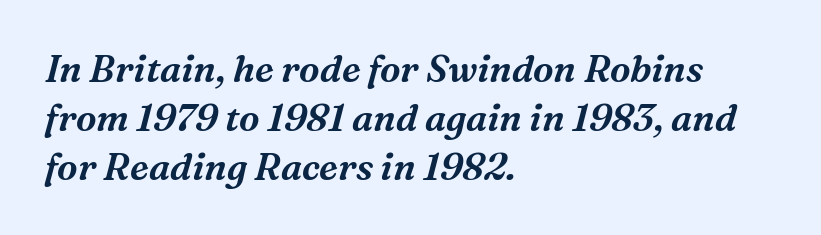
{"serif": "yes", "italic": "yes", "lean": "right", "slant_degrees": 16, "width": "normal", "stroke_contrast": "medium", "x_height": "medium", "monospaced": "no", "underline": "no", "align": "left", "line_spacing": "normal", "line_spacing_ratio": 1.32, "letter_spacing": "normal", "letter_spacing_em": 0.0, "glyph_px": 37}
